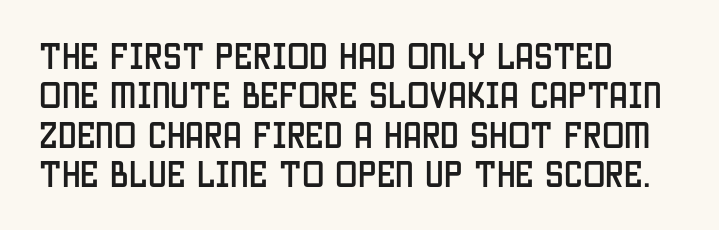
Q: Is the text italic (slanted)? A: No, it is upright.
Q: Is the typeface a serif or a sans-serif typeface? A: Sans-serif.
Q: Is the text underlined? A: No.
Q: How is the paragraph aligned? A: Left-aligned.
Q: Is the spacing between letters normal or unusually wide? A: Normal.
Q: Is the spacing between lines tight, normal or loose? A: Normal.
Q: Width (condensed, normal, or wide)? A: Condensed.
Q: Stroke contrast? A: Low.
Q: x-height? A: Large.
Q: Monospaced? A: No.
